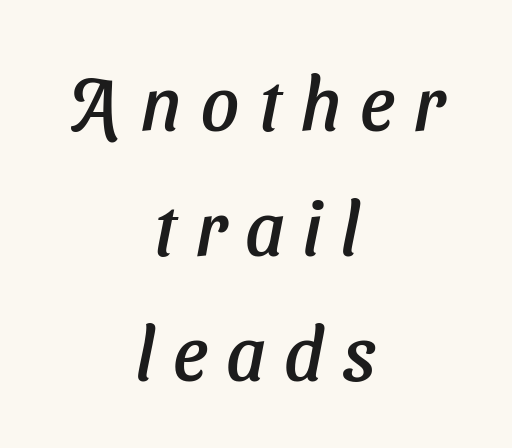
Q: Is the typeface a serif or a sans-serif typeface? A: Serif.
Q: Is the text underlined? A: No.
Q: How is the paragraph aligned? A: Centered.
Q: Is the spacing between letters normal or unusually wide? A: Unusually wide.
Q: Is the spacing between lines tight, normal or loose? A: Normal.
Q: Width (condensed, normal, or wide)? A: Normal.
Q: Stroke contrast? A: Low.
Q: x-height? A: Medium.
Q: Monospaced? A: No.
